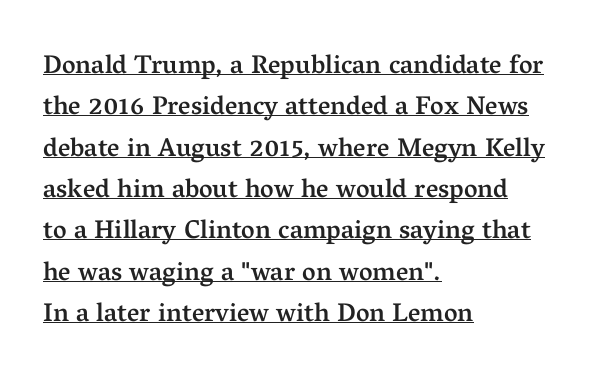
The image shows 26 px text type, upright; set left-aligned, normal line spacing (1.59x), normal letter spacing, underlined.
